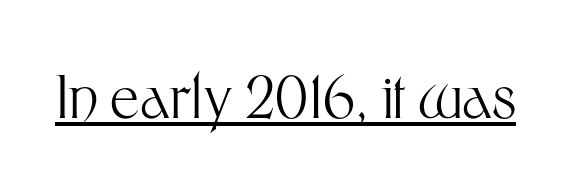
Caption: lettering with a line underneath. The letterforms sit shoulder to shoulder at normal distance. The characters are drawn with everyday or finer stroke widths. This is the regular roman posture of the typeface.
